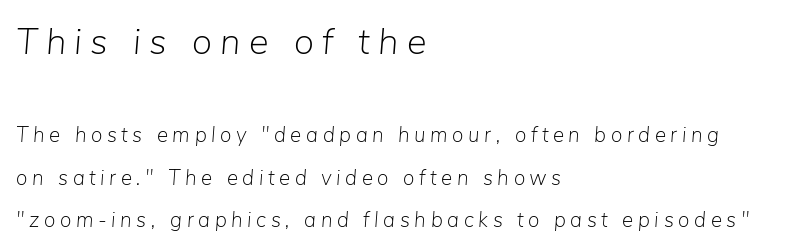
Q: Is the text bold? A: No.
Q: Is the text italic (slanted)? A: Yes, it leans right by about 5 degrees.
Q: Is the text underlined? A: No.
Q: How is the paragraph aligned? A: Left-aligned.
Q: Is the spacing between letters normal or unusually wide? A: Unusually wide.
Q: Is the spacing between lines tight, normal or loose? A: Loose.
Q: Which block of text is set in a larger size, the first (top) or the second (bottom)? A: The first (top) one.
Q: Width (condensed, normal, or wide)? A: Normal.
Q: Stroke contrast? A: Low.
Q: x-height? A: Medium.
Q: Monospaced? A: No.
